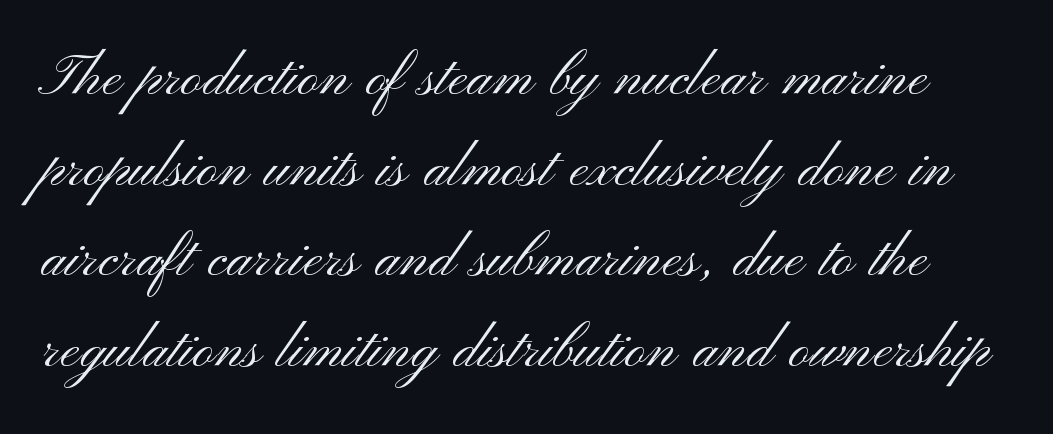
Caption: standard tracking, unaltered. Decoration check: the copy has no underline. The font is comparable to plain body text, perhaps lighter. Think of a printed novel: that variable character pitch is what you see here.
